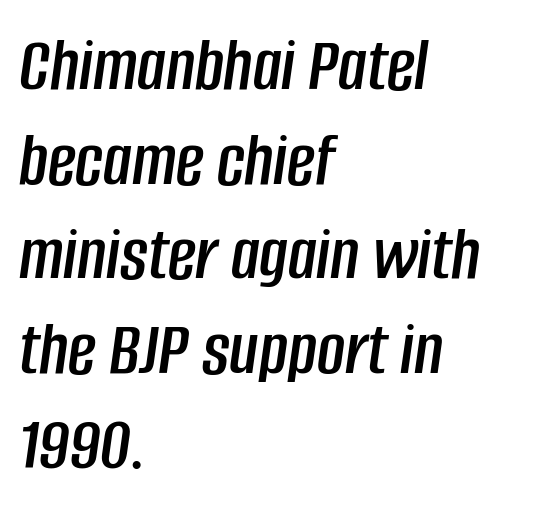
Q: Is the text italic (slanted)? A: Yes, it leans right by about 8 degrees.
Q: Is the text underlined? A: No.
Q: How is the paragraph aligned? A: Left-aligned.
Q: Is the spacing between letters normal or unusually wide? A: Normal.
Q: Width (condensed, normal, or wide)? A: Condensed.
Q: Stroke contrast? A: Low.
Q: x-height? A: Large.
Q: Monospaced? A: No.
